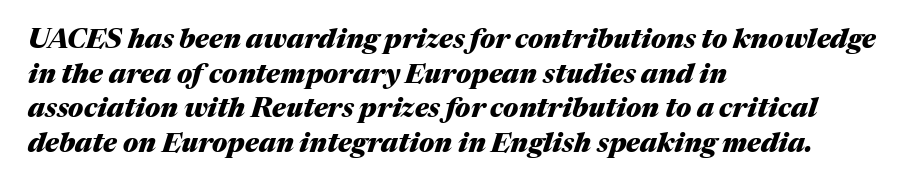
{"italic": "yes", "lean": "right", "slant_degrees": 17, "bold": "yes", "underline": "no", "align": "left", "line_spacing": "normal", "line_spacing_ratio": 1.28, "letter_spacing": "normal", "letter_spacing_em": 0.0, "glyph_px": 27}
